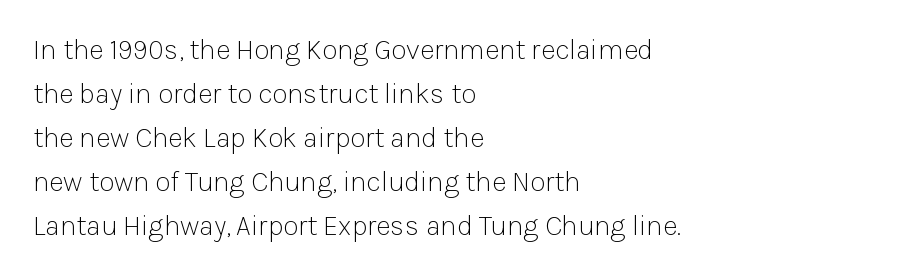
The image shows 28 px light sans-serif type, upright; set left-aligned, normal line spacing (1.57x), normal letter spacing, not underlined; low stroke contrast and a medium x-height.
